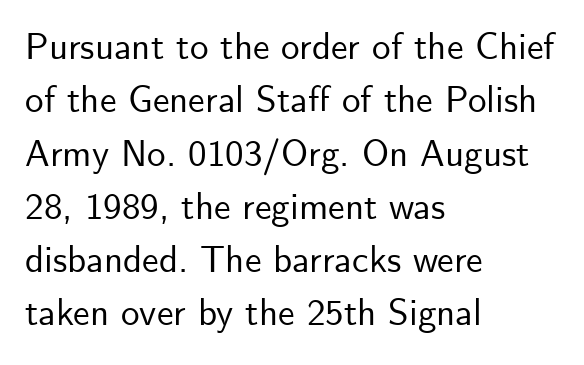
The image shows 37 px sans-serif type, upright; set left-aligned, normal line spacing (1.44x), normal letter spacing, not underlined; low stroke contrast and a small x-height.
